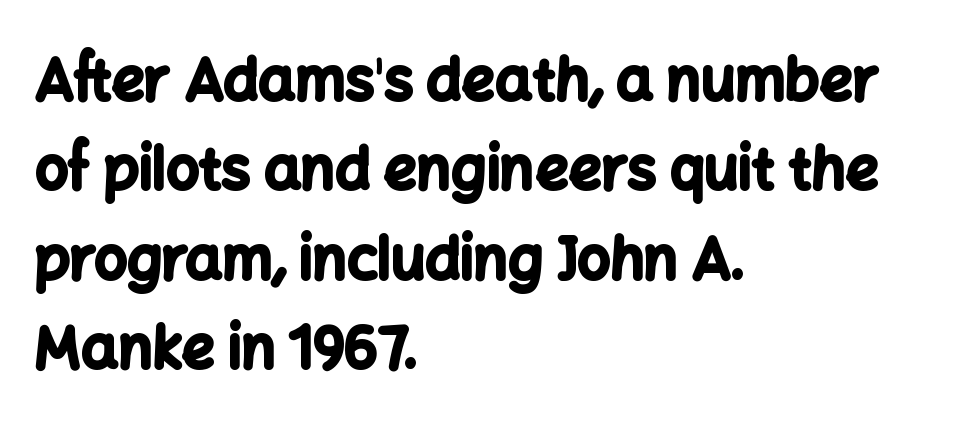
Q: Is the text bold? A: Yes.
Q: Is the text italic (slanted)? A: No, it is upright.
Q: Is the typeface a serif or a sans-serif typeface? A: Sans-serif.
Q: Is the text underlined? A: No.
Q: How is the paragraph aligned? A: Left-aligned.
Q: Is the spacing between letters normal or unusually wide? A: Normal.
Q: Is the spacing between lines tight, normal or loose? A: Normal.
Q: Width (condensed, normal, or wide)? A: Normal.
Q: Stroke contrast? A: Low.
Q: x-height? A: Medium.
Q: Monospaced? A: No.
